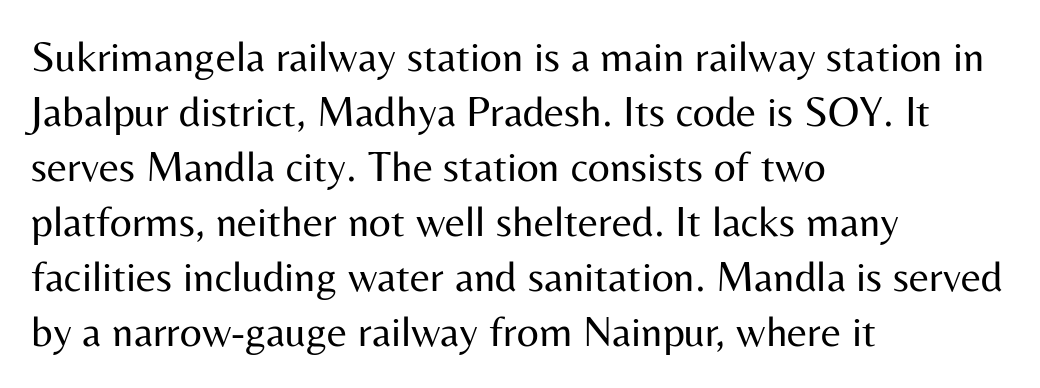
The rendering uses natural spacing where letterforms have individual widths. The rows are spaced the way most documents space them. The lettering holds an erect, upright posture throughout. Decoration check: the copy has no underline. Each word holds together tightly as a unit, with standard inter-letter gaps. The typesetter chose a ragged-right arrangement here.
